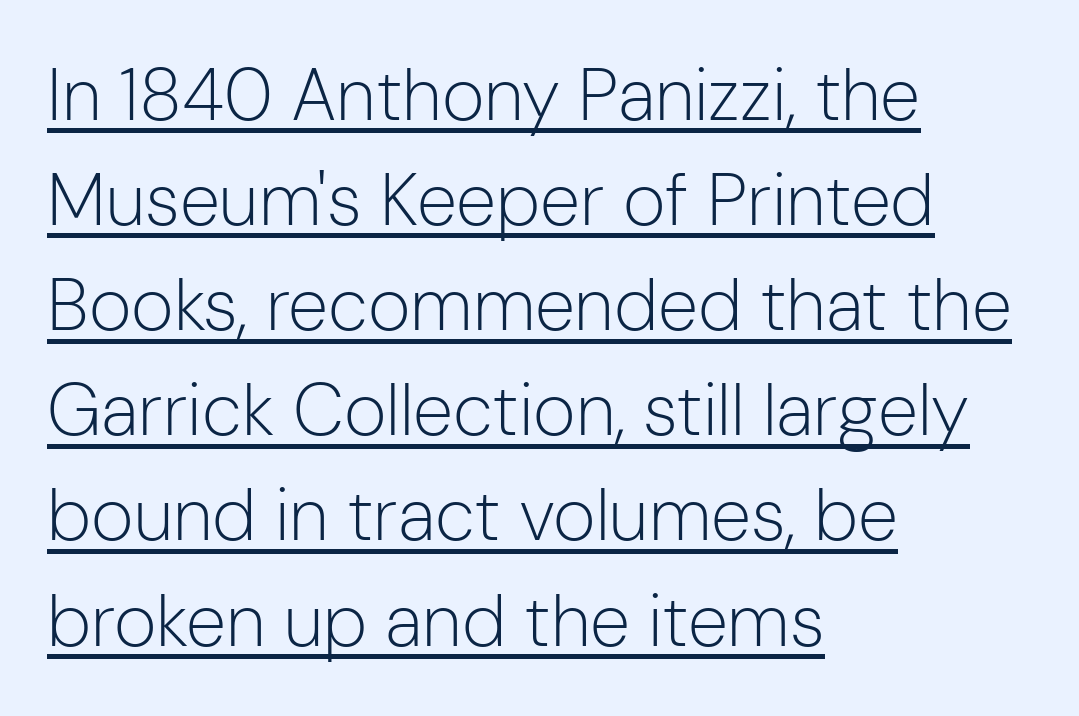
No letter is thick-stroked: the sample isn't bold. The passage shown is typed in a proportional face where columns would drift. Compared with typical paragraphs, the rows here are spaced about the same. Beneath each row of characters lies a ruled line. If you drew a ruler down the left edge, every line would touch it. Serif or sans? Sans — the stroke terminals are bare.
